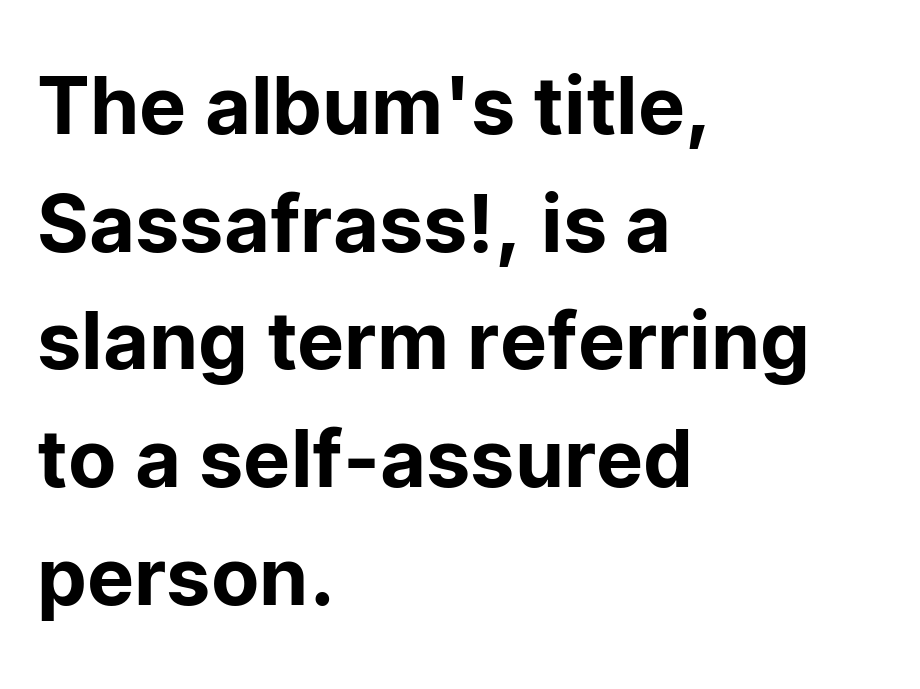
Q: Is the text italic (slanted)? A: No, it is upright.
Q: Is the typeface a serif or a sans-serif typeface? A: Sans-serif.
Q: Is the text underlined? A: No.
Q: How is the paragraph aligned? A: Left-aligned.
Q: Is the spacing between letters normal or unusually wide? A: Normal.
Q: Is the spacing between lines tight, normal or loose? A: Normal.
Q: Width (condensed, normal, or wide)? A: Normal.
Q: Stroke contrast? A: Low.
Q: x-height? A: Medium.
Q: Monospaced? A: No.
